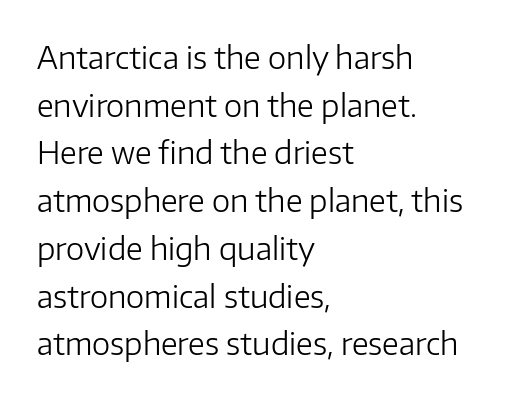
Q: Is the text bold? A: No.
Q: Is the text italic (slanted)? A: No, it is upright.
Q: Is the typeface a serif or a sans-serif typeface? A: Sans-serif.
Q: Is the text underlined? A: No.
Q: How is the paragraph aligned? A: Left-aligned.
Q: Is the spacing between letters normal or unusually wide? A: Normal.
Q: Is the spacing between lines tight, normal or loose? A: Normal.
Q: Width (condensed, normal, or wide)? A: Normal.
Q: Stroke contrast? A: Low.
Q: x-height? A: Medium.
Q: Monospaced? A: No.
